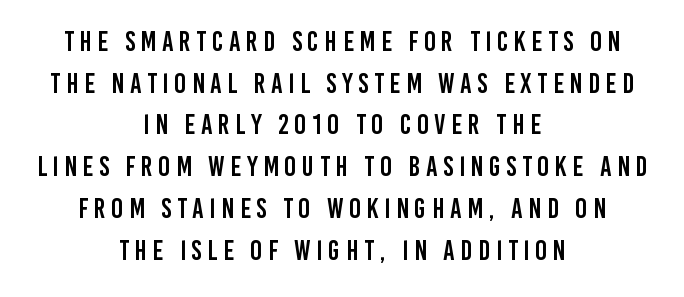
The image shows 28 px condensed sans-serif type, upright; set centered, normal line spacing (1.49x), unusually wide letter spacing (+0.2 em), not underlined; low stroke contrast and a large x-height.
